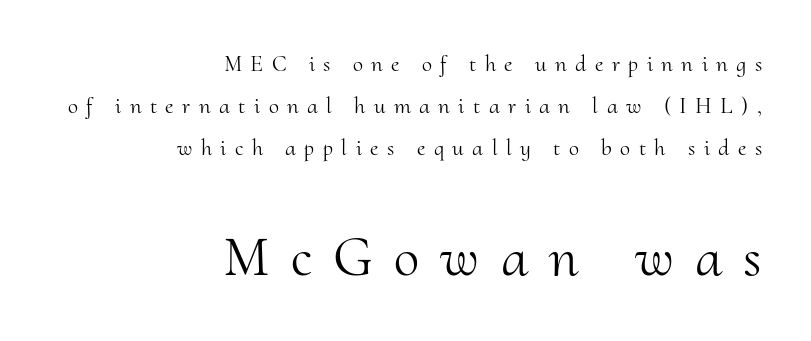
{"serif": "yes", "italic": "no", "bold": "no", "weight": "light", "width": "normal", "stroke_contrast": "medium", "x_height": "small", "monospaced": "no", "underline": "no", "align": "right", "line_spacing_ratio": 1.82, "letter_spacing": "wide", "letter_spacing_em": 0.37, "larger_block": "second", "size_ratio": 2.52, "glyph_px": 58}
